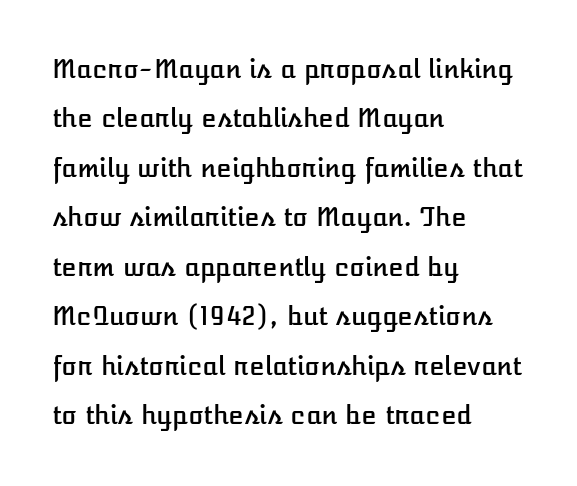
{"italic": "no", "underline": "no", "align": "left", "line_spacing": "loose", "line_spacing_ratio": 1.98, "letter_spacing": "normal", "letter_spacing_em": 0.0, "glyph_px": 25}
